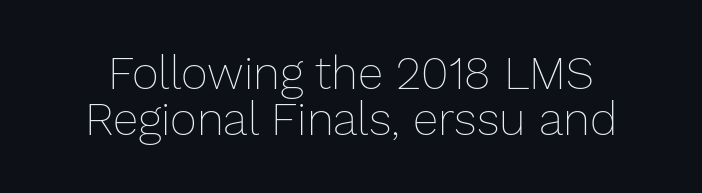
{"italic": "no", "bold": "no", "weight": "thin", "width": "normal", "stroke_contrast": "low", "x_height": "medium", "monospaced": "no", "underline": "no", "line_spacing": "tight", "line_spacing_ratio": 1.0, "letter_spacing": "normal", "letter_spacing_em": 0.0, "glyph_px": 46}
